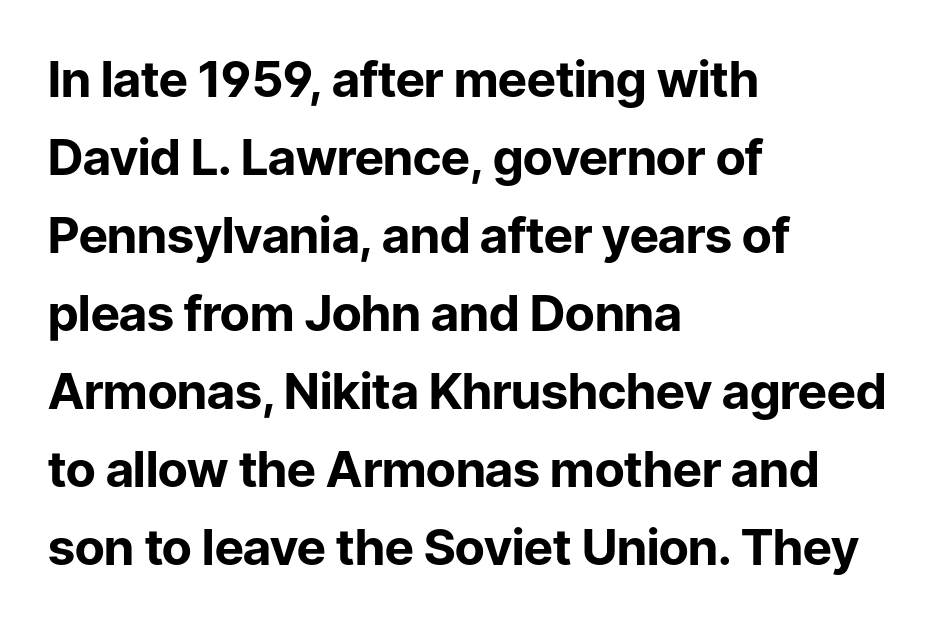
The image shows 50 px bold sans-serif type, upright; set left-aligned, normal line spacing (1.56x), normal letter spacing, not underlined; low stroke contrast and a medium x-height.
